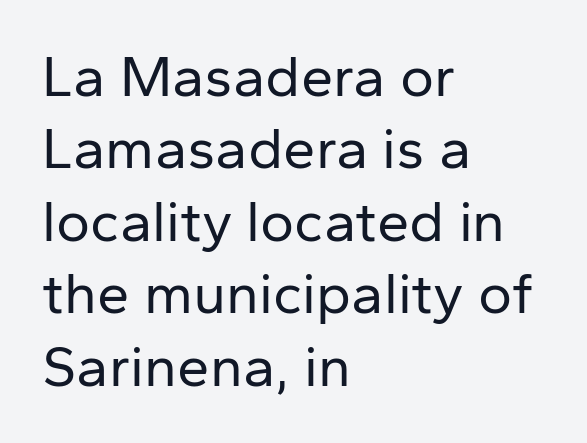
The image shows 58 px regular-weight sans-serif type, upright; set left-aligned, normal line spacing (1.25x), normal letter spacing, not underlined; low stroke contrast and a medium x-height.
